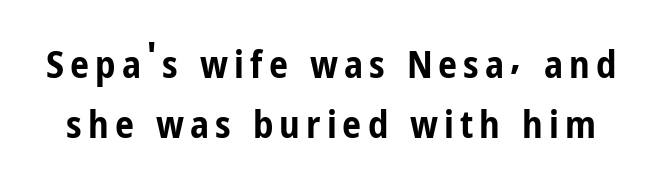
The designer went with a sans here, leaving each stem footless. Proportional: the letters do not fall into vertical columns. Line spacing here is normal. Is the type bold? Yes — the strokes are clearly thick and heavy. Has an underline been added? It has not. This is the regular roman posture of the typeface.
